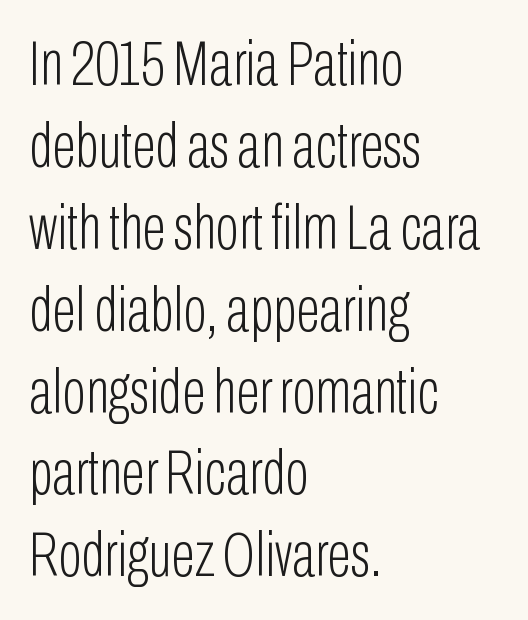
Nothing heavy about these letters — not bold at all. Leftover space on each line is placed entirely after the last word. Clear beneath every line of the passage. Every stem runs plumb, perpendicular to the baseline. Rows of type keep a routine distance in the vertical direction. Each word holds together tightly as a unit, with standard inter-letter gaps.
